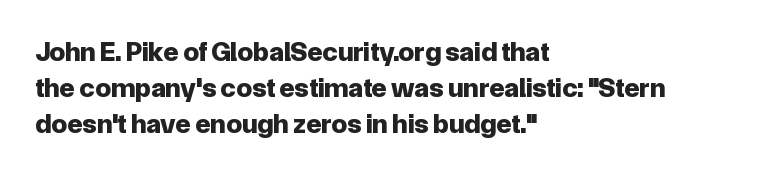
The image shows 28 px bold sans-serif type, upright; set left-aligned, normal line spacing (1.28x), normal letter spacing, not underlined; low stroke contrast and a medium x-height.
